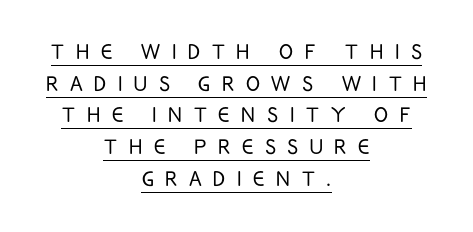
The image shows 26 px text type, upright; set centered, line spacing 1.22x, unusually wide letter spacing (+0.45 em), underlined.
